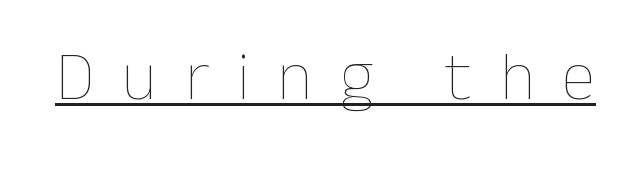
{"italic": "no", "bold": "no", "weight": "thin", "width": "normal", "stroke_contrast": "low", "x_height": "medium", "monospaced": "no", "underline": "yes", "letter_spacing": "wide", "letter_spacing_em": 0.4, "glyph_px": 69}
